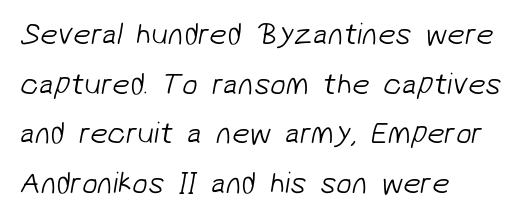
The image shows 31 px light sans-serif type; set left-aligned, normal line spacing (1.6x), normal letter spacing, not underlined; low stroke contrast and a medium x-height.
